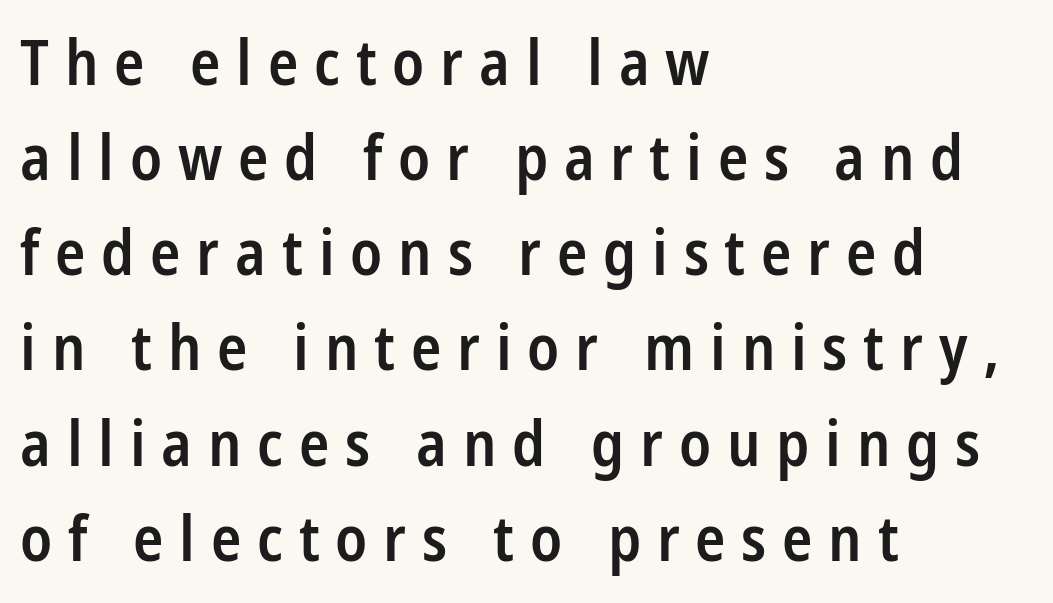
{"serif": "no", "italic": "no", "bold": "semi", "weight": "semibold", "width": "condensed", "stroke_contrast": "low", "x_height": "medium", "monospaced": "no", "underline": "no", "align": "left", "line_spacing": "normal", "line_spacing_ratio": 1.51, "letter_spacing": "wide", "letter_spacing_em": 0.25, "glyph_px": 63}
